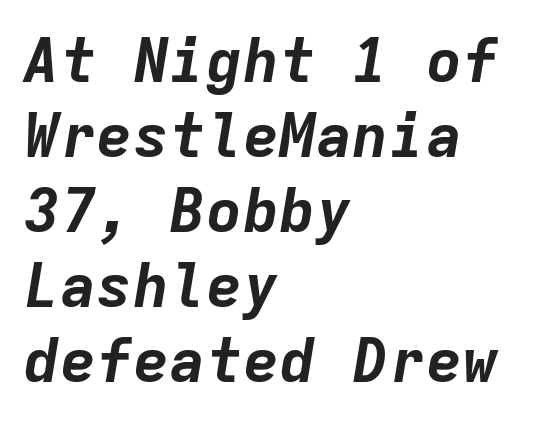
{"italic": "yes", "lean": "right", "slant_degrees": 9, "bold": "yes", "weight": "bold", "width": "normal", "stroke_contrast": "low", "x_height": "medium", "monospaced": "yes", "underline": "no", "align": "left", "line_spacing_ratio": 1.23, "letter_spacing": "normal", "letter_spacing_em": 0.0, "glyph_px": 61}
